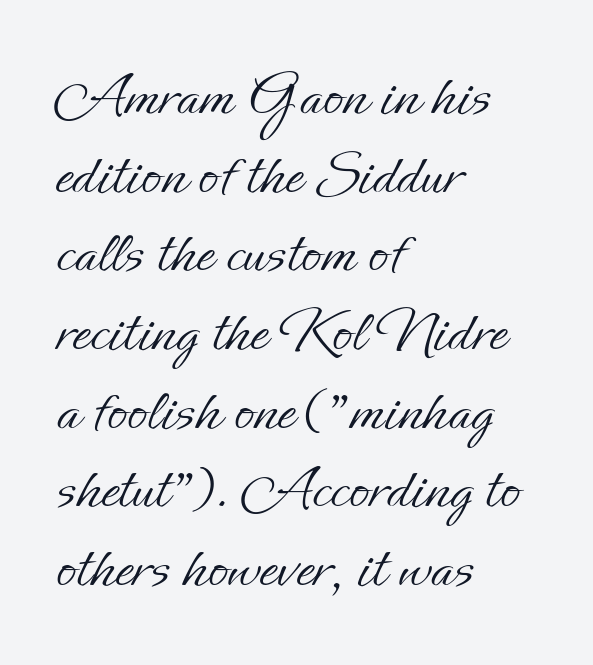
Q: Is the text bold? A: No.
Q: Is the text italic (slanted)? A: Yes.
Q: Is the text underlined? A: No.
Q: How is the paragraph aligned? A: Left-aligned.
Q: Is the spacing between letters normal or unusually wide? A: Normal.
Q: Width (condensed, normal, or wide)? A: Normal.
Q: Stroke contrast? A: Low.
Q: x-height? A: Small.
Q: Monospaced? A: No.
